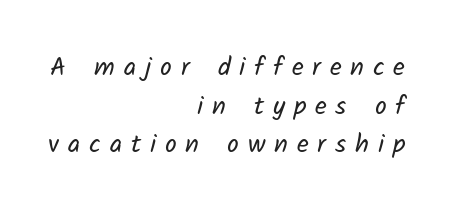
Each new line begins a customary step beneath the previous one. This rendering uses right alignment, leaving the left contour irregular. Letters have the restrained weight of plain body copy at most. The passage shown has open, widely tracked lettering throughout. The space beneath each line is pristine and unruled.
